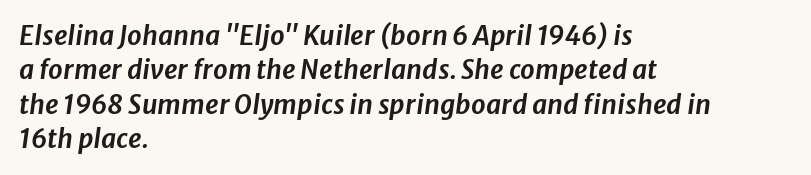
The image shows 26 px text type, italic (leaning right); set left-aligned, normal line spacing (1.32x), normal letter spacing, not underlined.
